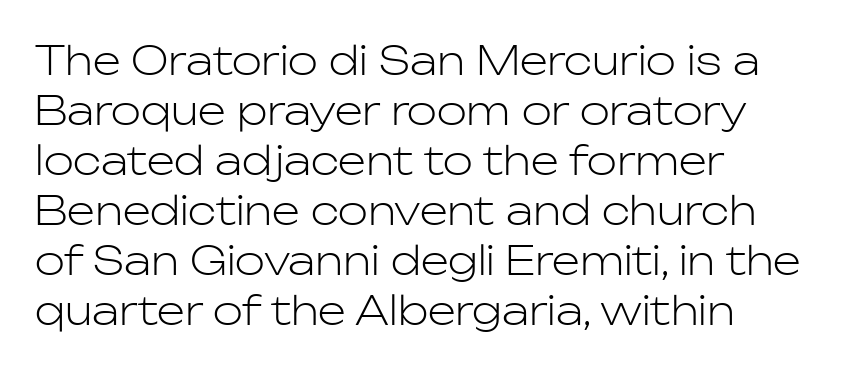
{"serif": "no", "italic": "no", "bold": "no", "weight": "light", "width": "normal", "stroke_contrast": "low", "x_height": "medium", "monospaced": "no", "underline": "no", "align": "left", "line_spacing": "normal", "line_spacing_ratio": 1.25, "letter_spacing": "normal", "letter_spacing_em": 0.0, "glyph_px": 40}
